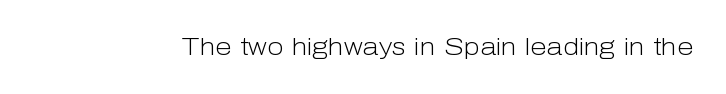
{"italic": "no", "bold": "no", "underline": "no", "letter_spacing": "normal", "letter_spacing_em": 0.0, "glyph_px": 24}
